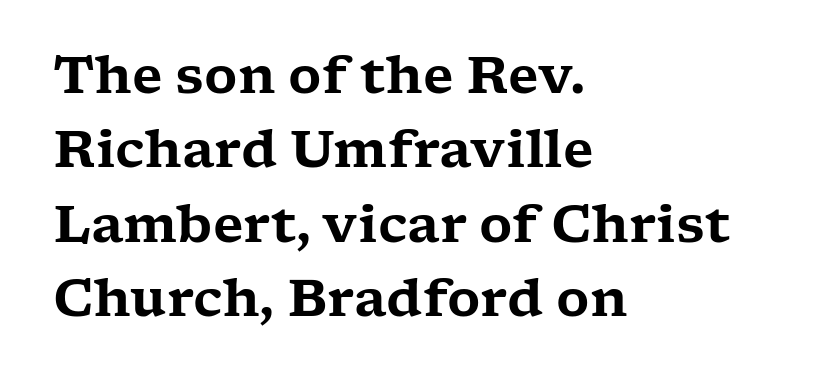
{"serif": "yes", "italic": "no", "width": "wide", "stroke_contrast": "low", "x_height": "medium", "monospaced": "no", "underline": "no", "align": "left", "line_spacing": "normal", "line_spacing_ratio": 1.46, "letter_spacing": "normal", "letter_spacing_em": 0.0, "glyph_px": 51}
